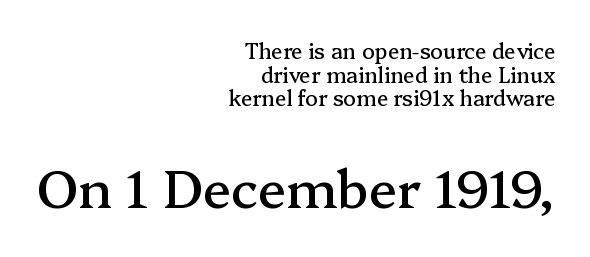
{"serif": "yes", "italic": "no", "width": "normal", "stroke_contrast": "medium", "x_height": "medium", "monospaced": "no", "underline": "no", "align": "right", "line_spacing": "tight", "line_spacing_ratio": 1.12, "letter_spacing": "normal", "letter_spacing_em": 0.0, "larger_block": "second", "size_ratio": 2.52, "glyph_px": 53}
